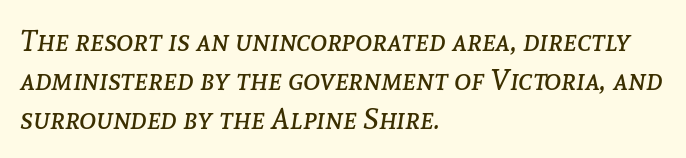
The image shows 29 px regular-weight type, italic (leaning right); set left-aligned, normal line spacing (1.34x), normal letter spacing, not underlined; low stroke contrast and a medium x-height.
